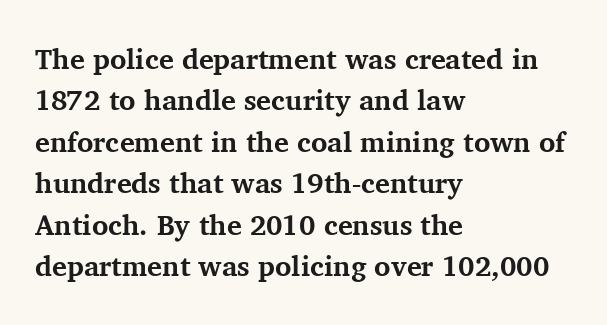
Here the designer chose a conventional face with non-uniform glyph widths. The specimen reads as upright at a glance. Observe the ordinary spacing: letters are neighbours, not strangers. Summary of weight: heavy, a full bold. Underline: absent. Little horizontal feet cap the strokes, marking this as serif type.
